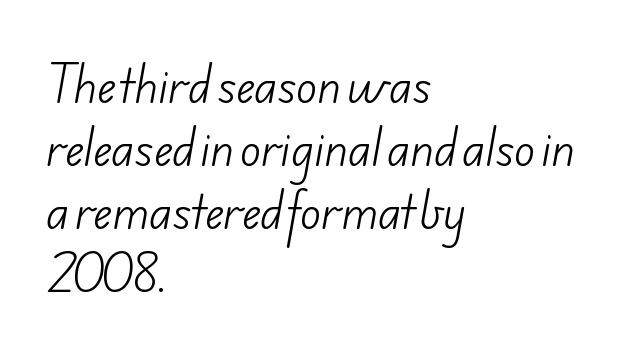
{"serif": "no", "bold": "no", "weight": "light", "width": "normal", "stroke_contrast": "low", "x_height": "small", "monospaced": "no", "underline": "no", "align": "left", "line_spacing": "normal", "line_spacing_ratio": 1.43, "letter_spacing": "normal", "letter_spacing_em": 0.0, "glyph_px": 44}
